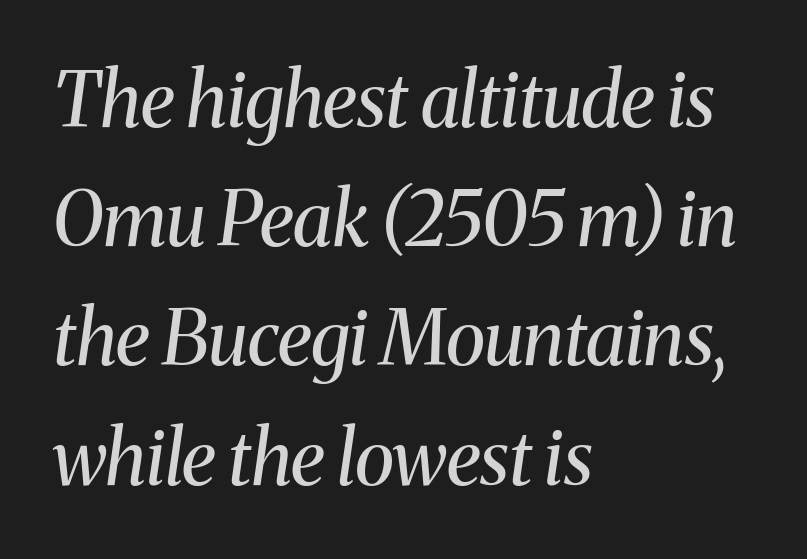
{"serif": "yes", "italic": "yes", "lean": "right", "slant_degrees": 8, "bold": "no", "weight": "regular", "width": "normal", "stroke_contrast": "medium", "x_height": "medium", "monospaced": "no", "underline": "no", "align": "left", "line_spacing": "normal", "line_spacing_ratio": 1.59, "letter_spacing": "normal", "letter_spacing_em": 0.0, "glyph_px": 75}
